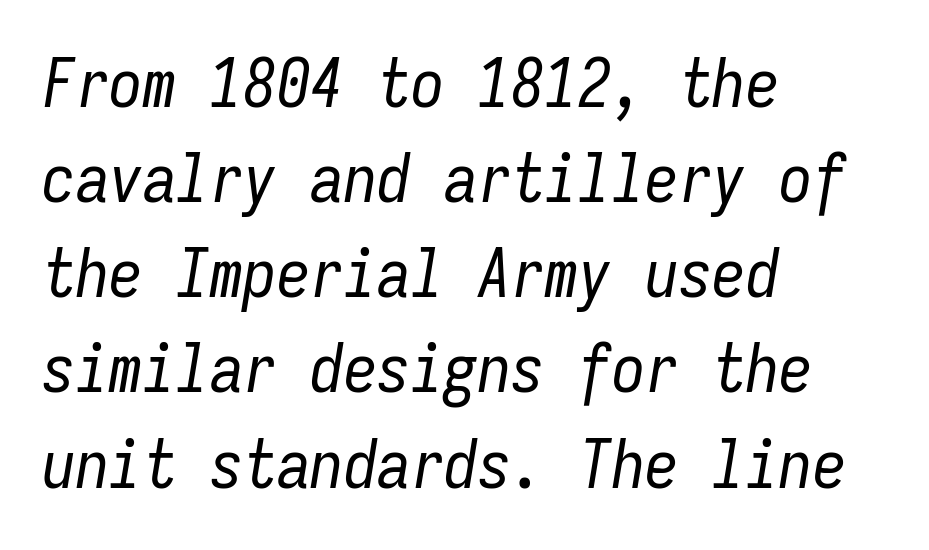
The image shows 67 px regular-weight, condensed type, italic (leaning right), monospaced; set left-aligned, normal line spacing (1.42x), normal letter spacing, not underlined; low stroke contrast and a medium x-height.
